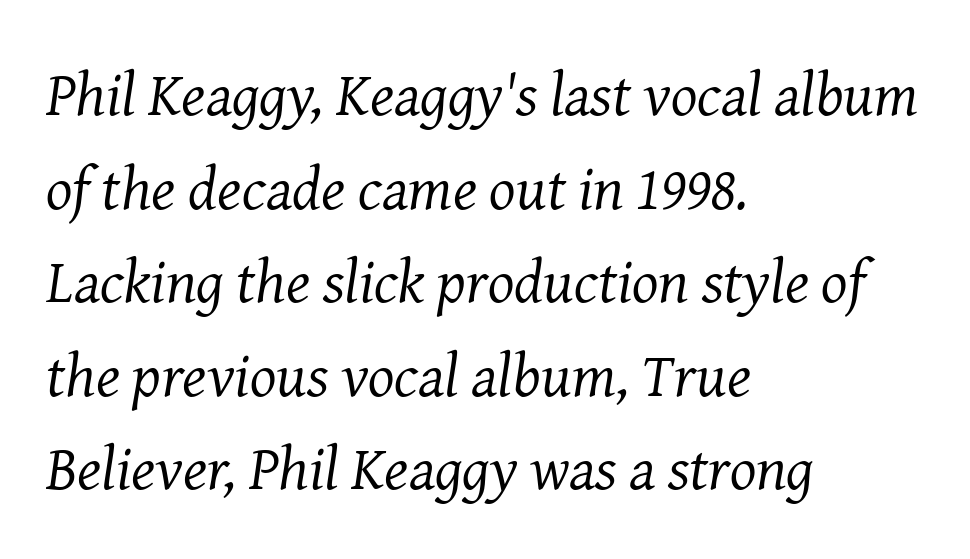
Teacher's note: observe the even left margin — that is flush-left alignment. This rendering leaves character spacing at its baseline value. The font is comparable to plain body text, perhaps lighter. In terms of leading, this rendering sits right in the middle.
